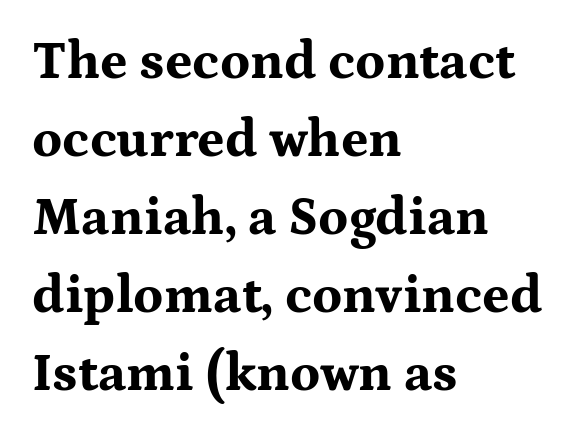
{"serif": "yes", "italic": "no", "bold": "yes", "weight": "bold", "width": "wide", "stroke_contrast": "medium", "x_height": "medium", "monospaced": "no", "underline": "no", "align": "left", "line_spacing": "normal", "line_spacing_ratio": 1.47, "letter_spacing": "normal", "letter_spacing_em": 0.0, "glyph_px": 53}
